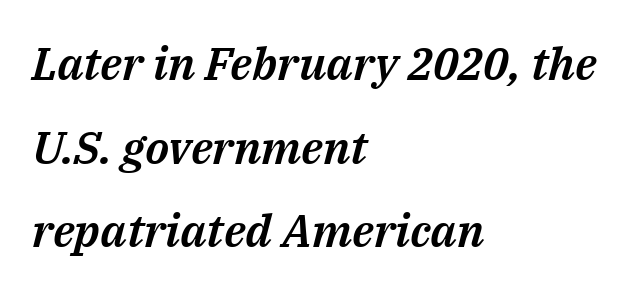
The image shows 46 px text type, italic (leaning right); set left-aligned, line spacing 1.82x, normal letter spacing, not underlined; medium stroke contrast and a medium x-height.
